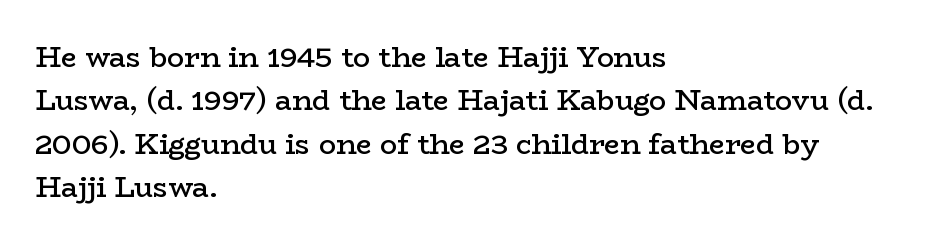
{"serif": "yes", "italic": "no", "bold": "semi", "weight": "semibold", "width": "wide", "stroke_contrast": "low", "x_height": "medium", "monospaced": "no", "underline": "no", "align": "left", "line_spacing": "normal", "line_spacing_ratio": 1.55, "letter_spacing": "normal", "letter_spacing_em": 0.0, "glyph_px": 28}
